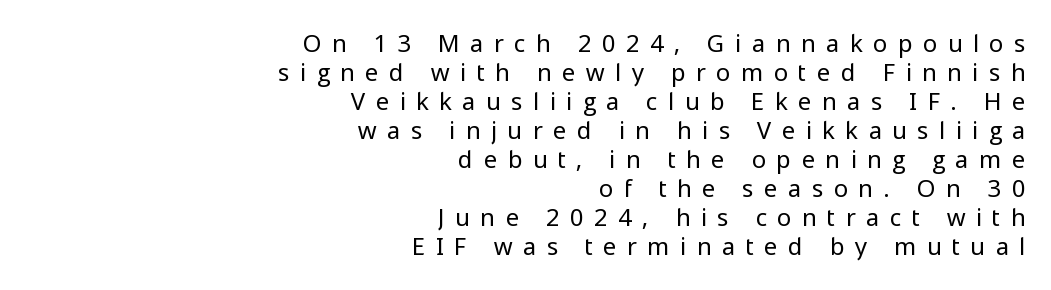
Q: Is the text bold? A: No.
Q: Is the text italic (slanted)? A: No, it is upright.
Q: Is the text underlined? A: No.
Q: How is the paragraph aligned? A: Right-aligned.
Q: Is the spacing between letters normal or unusually wide? A: Unusually wide.
